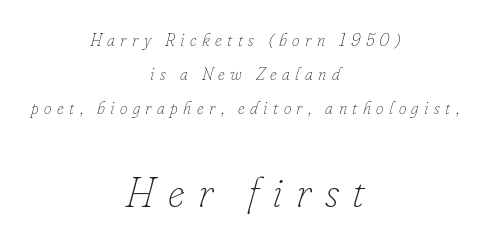
The image shows 42 px thin type, italic (leaning right); set centered, loose line spacing (2.01x), unusually wide letter spacing (+0.32 em), not underlined; the second (bottom) block is 2.47x larger; low stroke contrast and a small x-height.
